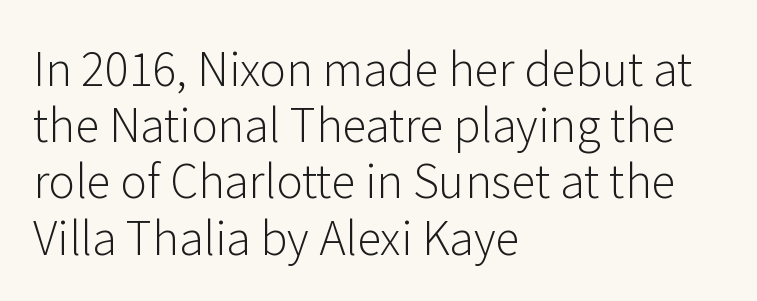
Q: Is the text bold? A: No.
Q: Is the text italic (slanted)? A: No, it is upright.
Q: Is the typeface a serif or a sans-serif typeface? A: Sans-serif.
Q: Is the text underlined? A: No.
Q: How is the paragraph aligned? A: Left-aligned.
Q: Is the spacing between letters normal or unusually wide? A: Normal.
Q: Is the spacing between lines tight, normal or loose? A: Normal.
Q: Width (condensed, normal, or wide)? A: Normal.
Q: Stroke contrast? A: Low.
Q: x-height? A: Medium.
Q: Monospaced? A: No.
